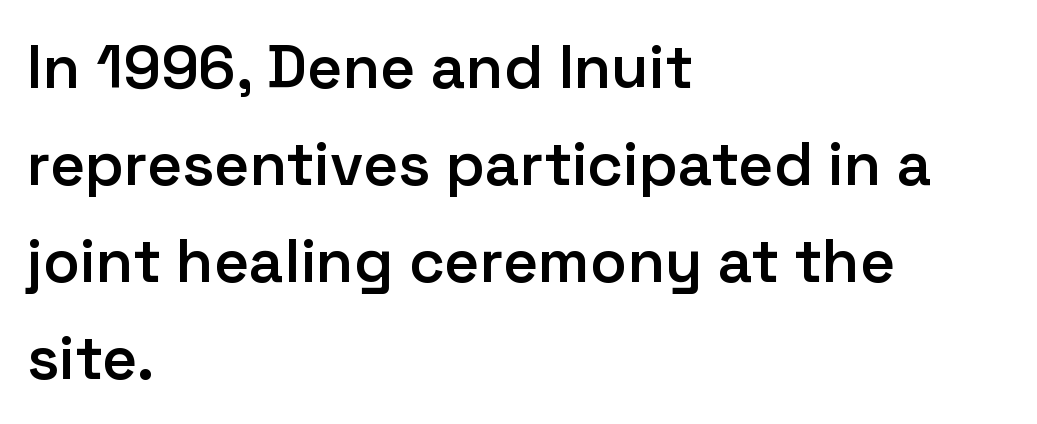
The image shows 61 px semibold sans-serif type, upright; set left-aligned, normal line spacing (1.59x), normal letter spacing, not underlined; low stroke contrast and a medium x-height.
